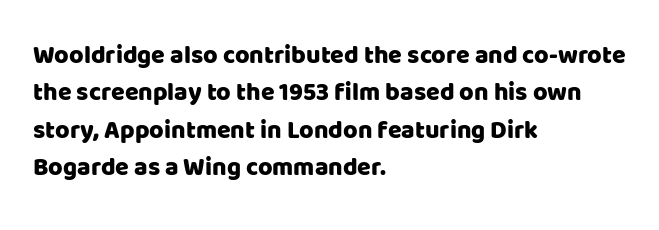
The rendering anchors every line to the left-hand side. The vertical gap from one line to the next is medium. The letterforms sit shoulder to shoulder at normal distance. Lines of text with bare space underneath. This is roman type, the default non-slanted kind.
